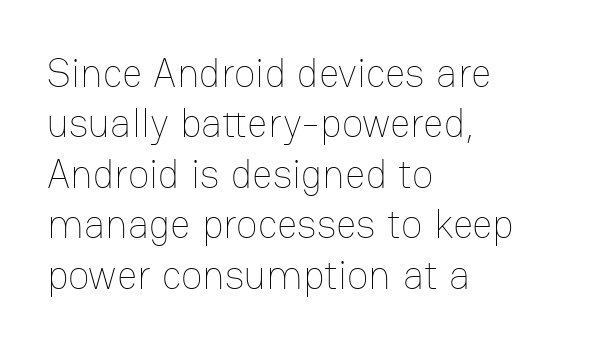
Q: Is the text bold? A: No.
Q: Is the text italic (slanted)? A: No, it is upright.
Q: Is the text underlined? A: No.
Q: How is the paragraph aligned? A: Left-aligned.
Q: Is the spacing between letters normal or unusually wide? A: Normal.
Q: Is the spacing between lines tight, normal or loose? A: Normal.
Q: Width (condensed, normal, or wide)? A: Normal.
Q: Stroke contrast? A: Low.
Q: x-height? A: Medium.
Q: Monospaced? A: No.
